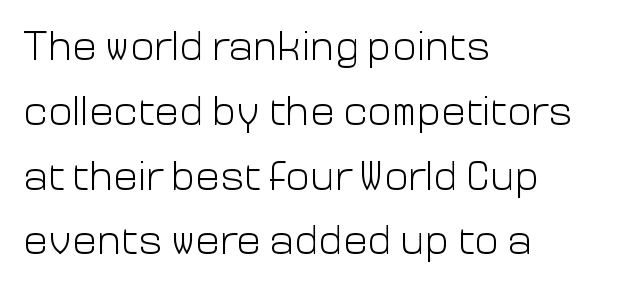
If you drew a line through each stem, it would be perfectly vertical. A typesetter would label this face a sans. Weight: in the light-to-regular range. Where is the straight margin? On the left. Looks like regular typesetting: each glyph gets only the width it needs.
